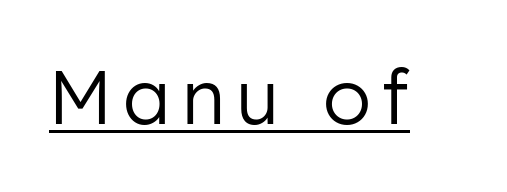
A typesetter would call this proportional, since set widths differ per character. Notice how a bar underscores the lettering throughout. This is the regular roman posture of the typeface. Classification — sans serif. No letter is thick-stroked: the sample isn't bold.
